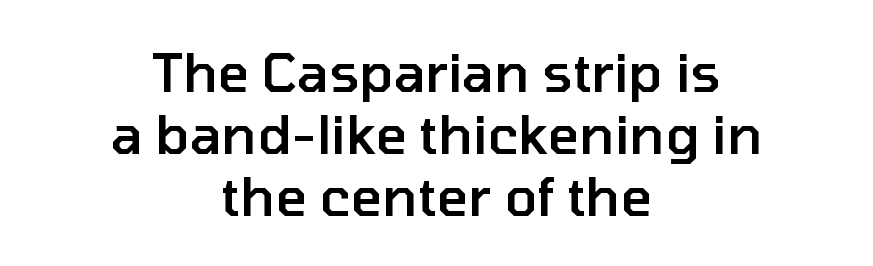
The image shows 54 px semibold sans-serif type, upright; set centered, tight line spacing (1.15x), normal letter spacing, not underlined; low stroke contrast and a medium x-height.
